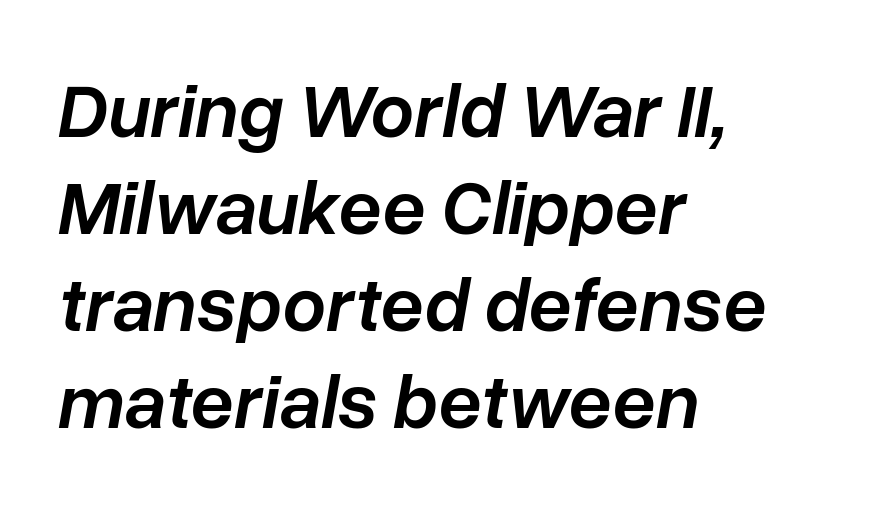
Q: Is the text bold? A: Semi-bold.
Q: Is the text italic (slanted)? A: Yes, it leans right by about 10 degrees.
Q: Is the text underlined? A: No.
Q: How is the paragraph aligned? A: Left-aligned.
Q: Is the spacing between letters normal or unusually wide? A: Normal.
Q: Is the spacing between lines tight, normal or loose? A: Normal.
Q: Width (condensed, normal, or wide)? A: Normal.
Q: Stroke contrast? A: Low.
Q: x-height? A: Medium.
Q: Monospaced? A: No.
